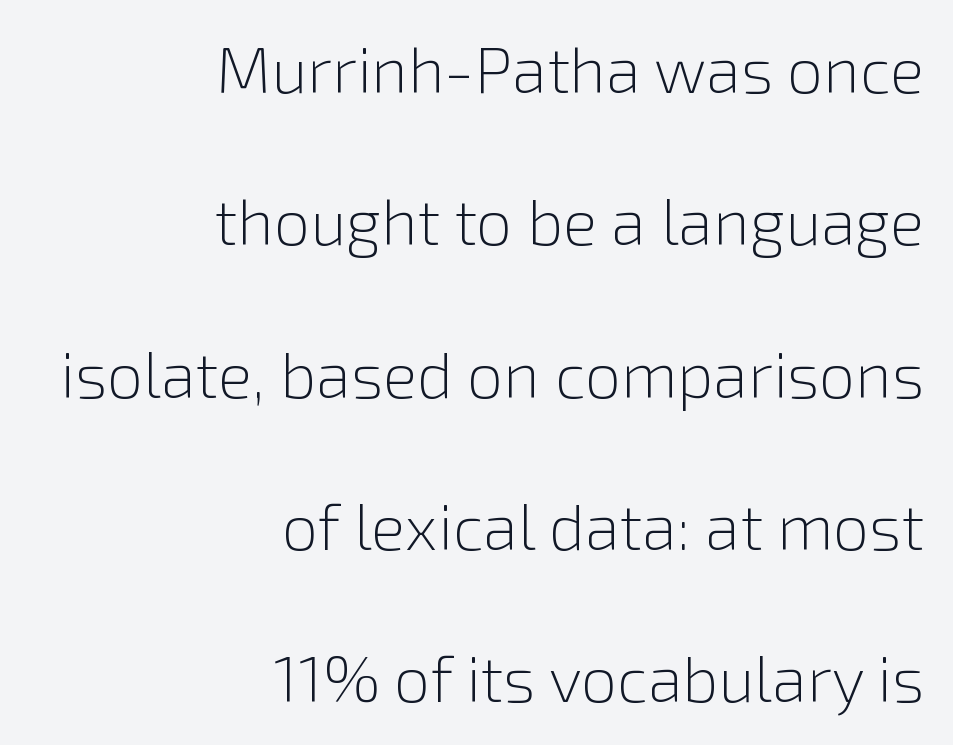
The passage shown is typeset with a sans-serif family. Rule under the text: the space is simply empty. Caption: standard tracking, unaltered. Is the stroke heavy? The answer is a plain regular-or-lighter. The face used here is proportionally spaced, like ordinary book or web type.
